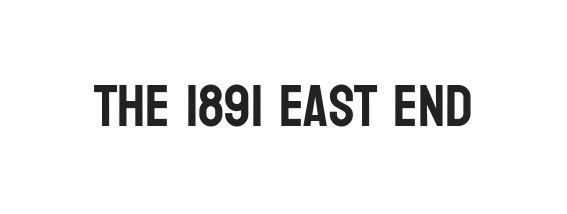
Q: Is the text italic (slanted)? A: No, it is upright.
Q: Is the typeface a serif or a sans-serif typeface? A: Sans-serif.
Q: Is the text underlined? A: No.
Q: Is the spacing between letters normal or unusually wide? A: Normal.
Q: Width (condensed, normal, or wide)? A: Condensed.
Q: Stroke contrast? A: Low.
Q: x-height? A: Large.
Q: Monospaced? A: No.
